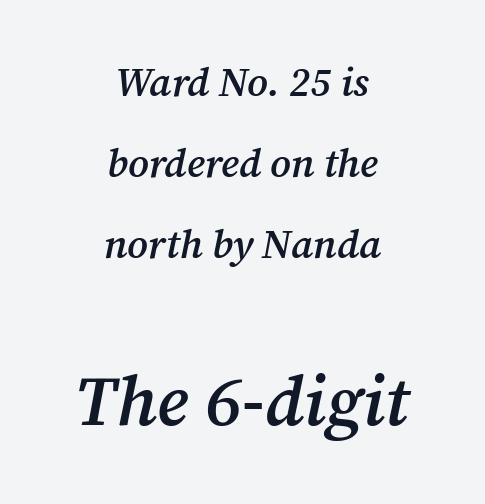
{"serif": "yes", "italic": "yes", "lean": "right", "slant_degrees": 12, "bold": "semi", "weight": "semibold", "width": "normal", "stroke_contrast": "medium", "x_height": "medium", "monospaced": "no", "underline": "no", "align": "center", "line_spacing": "loose", "line_spacing_ratio": 2.02, "letter_spacing": "normal", "letter_spacing_em": 0.0, "larger_block": "second", "size_ratio": 1.75, "glyph_px": 70}
